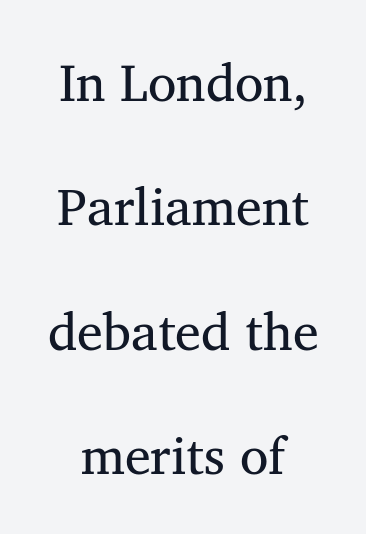
The image shows 52 px regular-weight serif type; set centered, loose line spacing (2.39x), normal letter spacing, not underlined; medium stroke contrast and a medium x-height.
